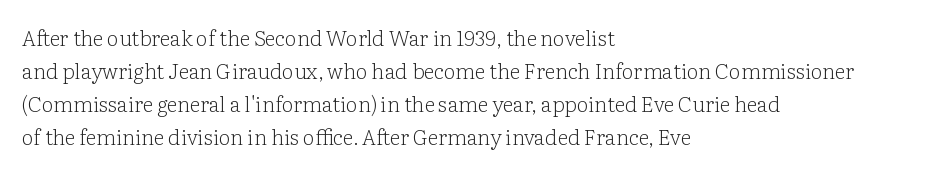
{"italic": "no", "bold": "no", "underline": "no", "align": "left", "line_spacing": "normal", "line_spacing_ratio": 1.57, "letter_spacing": "normal", "letter_spacing_em": 0.0, "glyph_px": 21}
